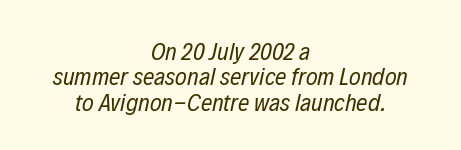
The image shows 25 px text type, italic (leaning right); set centered, tight line spacing (1.02x), normal letter spacing, not underlined.
